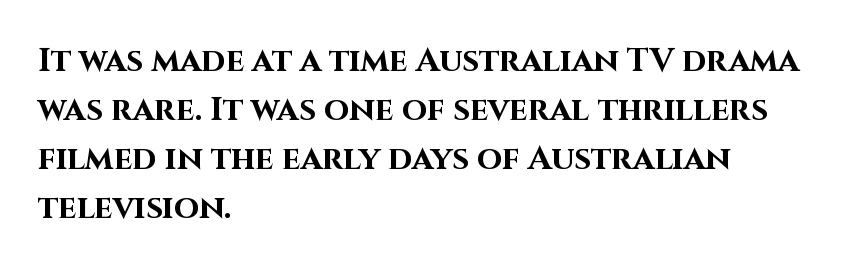
No extra tracking has been applied to these lines. The face used here is proportionally spaced, like ordinary book or web type. This rendering uses left alignment, leaving the right contour irregular. Italic: no, the glyphs are upright roman. Regarding leading, the lines here are spaced in the standard way. The characters display no serif detailing; their extremities are plain.
